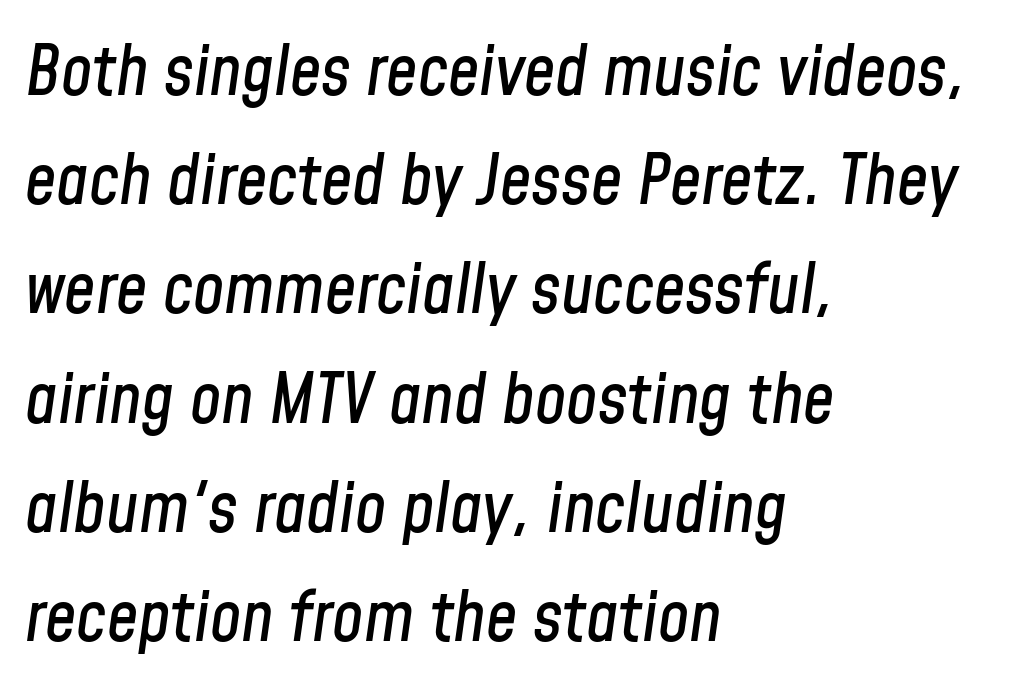
These lines are rendered in a variable-pitch font. Students, observe: this is what conventionally led text looks like. The zone under the glyphs is completely vacant. Here the glyphs are tracked normally, forming tight word shapes.
